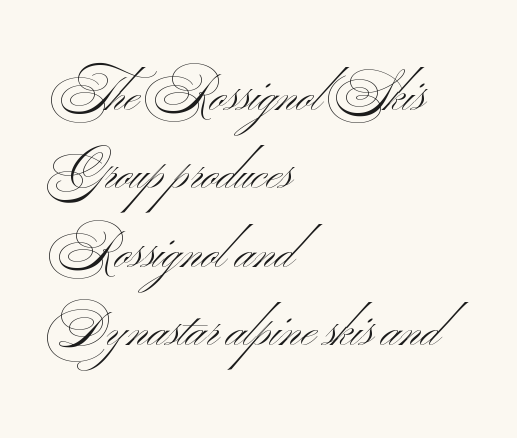
Q: Is the text bold? A: No.
Q: Is the typeface a serif or a sans-serif typeface? A: Sans-serif.
Q: Is the text underlined? A: No.
Q: How is the paragraph aligned? A: Left-aligned.
Q: Is the spacing between letters normal or unusually wide? A: Normal.
Q: Is the spacing between lines tight, normal or loose? A: Normal.
Q: Width (condensed, normal, or wide)? A: Wide.
Q: Stroke contrast? A: Medium.
Q: x-height? A: Small.
Q: Monospaced? A: No.
